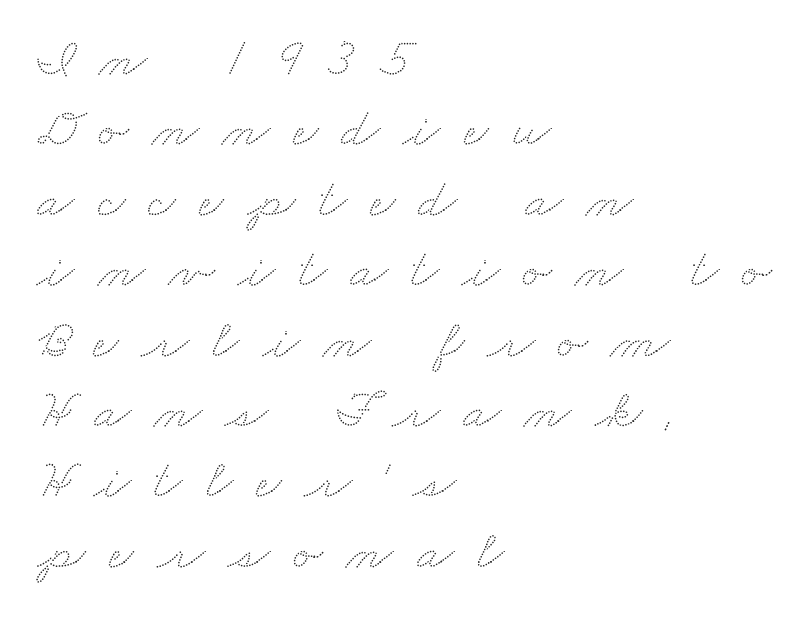
{"width": "wide", "stroke_contrast": "low", "x_height": "small", "monospaced": "no", "underline": "no", "align": "left", "line_spacing": "normal", "line_spacing_ratio": 1.28, "letter_spacing": "wide", "letter_spacing_em": 0.42, "glyph_px": 55}
